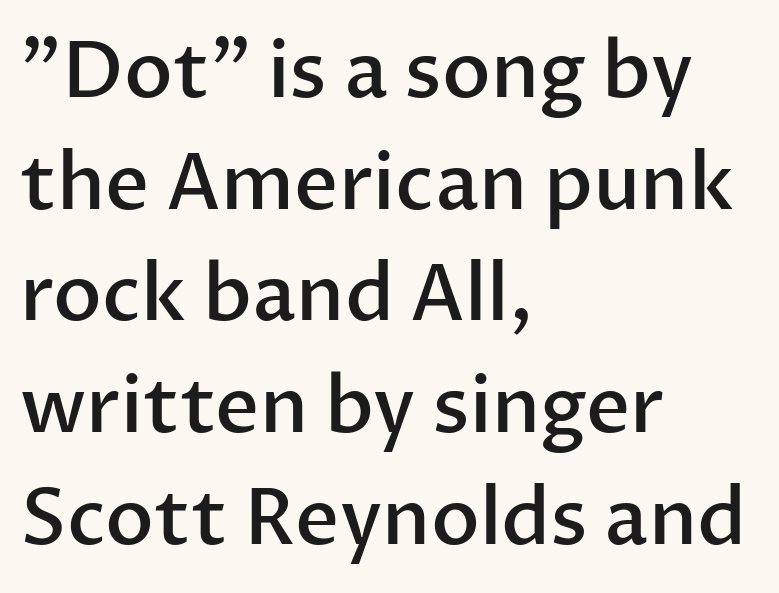
The image shows 77 px semibold sans-serif type, upright; set left-aligned, normal line spacing (1.45x), normal letter spacing, not underlined; low stroke contrast and a medium x-height.
